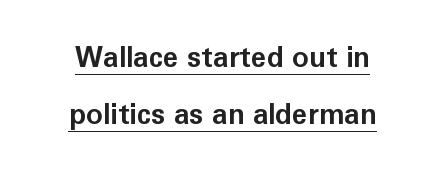
Summary of weight: heavy, a full bold. In designer terms, the underline attribute is active on this setting. Honestly, the letter spacing is just normal — you wouldn't notice it. This is the regular roman posture of the typeface. Observe the absence of serifs on each vertical stroke in this sample. The letters advance in unequal steps, a hallmark of proportional type.
